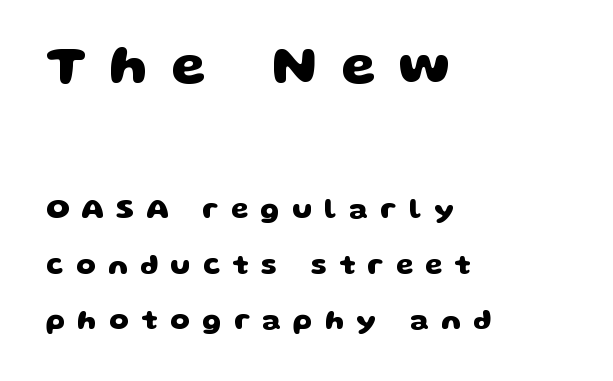
The image shows 55 px heavy, wide sans-serif type; set left-aligned, loose line spacing (1.97x), unusually wide letter spacing (+0.44 em), not underlined; the first (top) block is 1.96x larger; low stroke contrast and a large x-height.
